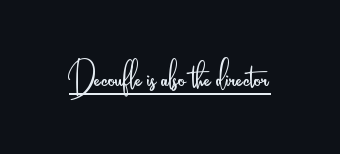
Q: Is the text bold? A: No.
Q: Is the typeface a serif or a sans-serif typeface? A: Sans-serif.
Q: Is the text underlined? A: Yes.
Q: Is the spacing between letters normal or unusually wide? A: Normal.
Q: Width (condensed, normal, or wide)? A: Condensed.
Q: Stroke contrast? A: Low.
Q: x-height? A: Small.
Q: Monospaced? A: No.
